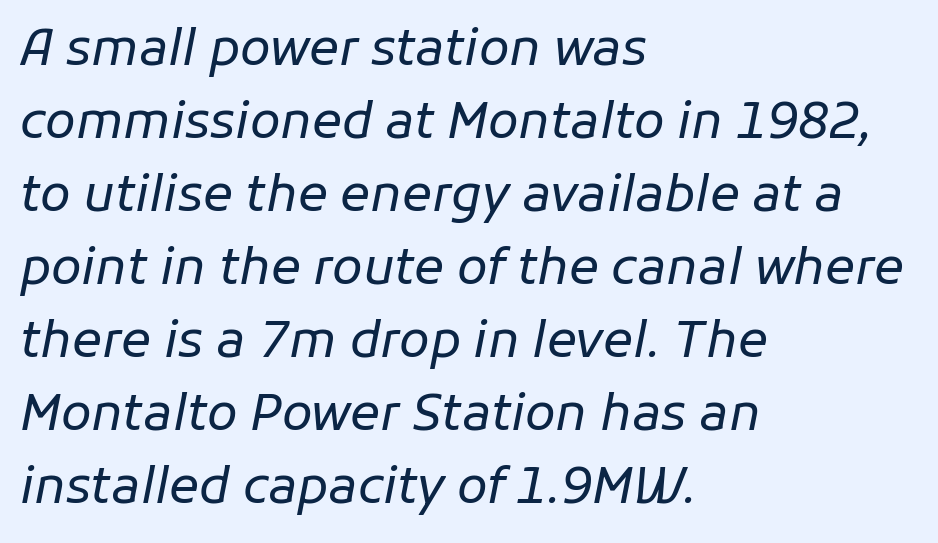
Q: Is the text bold? A: No.
Q: Is the text italic (slanted)? A: Yes, it leans right by about 11 degrees.
Q: Is the text underlined? A: No.
Q: How is the paragraph aligned? A: Left-aligned.
Q: Is the spacing between letters normal or unusually wide? A: Normal.
Q: Is the spacing between lines tight, normal or loose? A: Normal.
Q: Width (condensed, normal, or wide)? A: Normal.
Q: Stroke contrast? A: Low.
Q: x-height? A: Medium.
Q: Monospaced? A: No.
